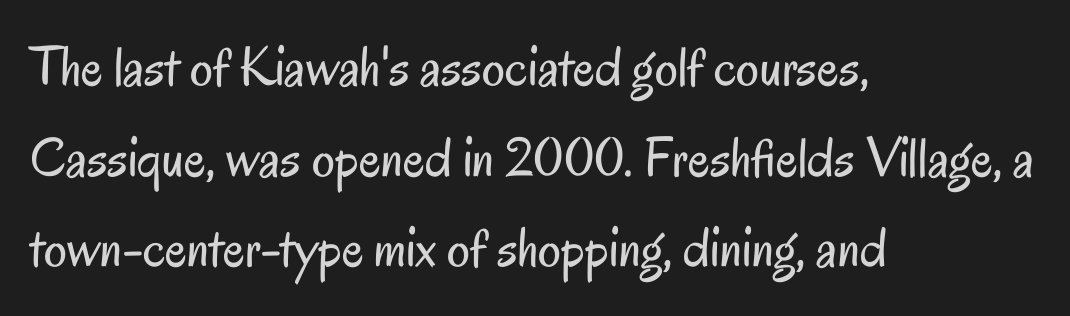
The image shows 57 px regular-weight, condensed sans-serif type, upright; set left-aligned, normal line spacing (1.59x), normal letter spacing, not underlined; low stroke contrast and a small x-height.
